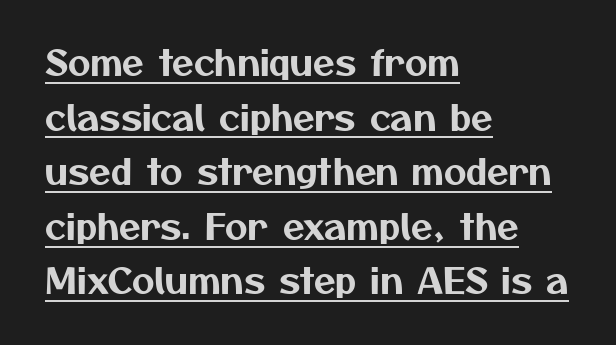
Q: Is the typeface a serif or a sans-serif typeface? A: Sans-serif.
Q: Is the text underlined? A: Yes.
Q: How is the paragraph aligned? A: Left-aligned.
Q: Is the spacing between letters normal or unusually wide? A: Normal.
Q: Is the spacing between lines tight, normal or loose? A: Normal.
Q: Width (condensed, normal, or wide)? A: Normal.
Q: Stroke contrast? A: Medium.
Q: x-height? A: Medium.
Q: Monospaced? A: No.
